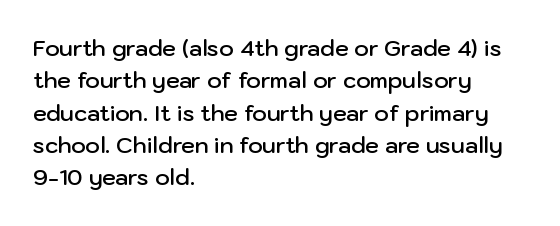
The image shows 22 px text type, upright; set left-aligned, normal line spacing (1.47x), normal letter spacing, not underlined.
